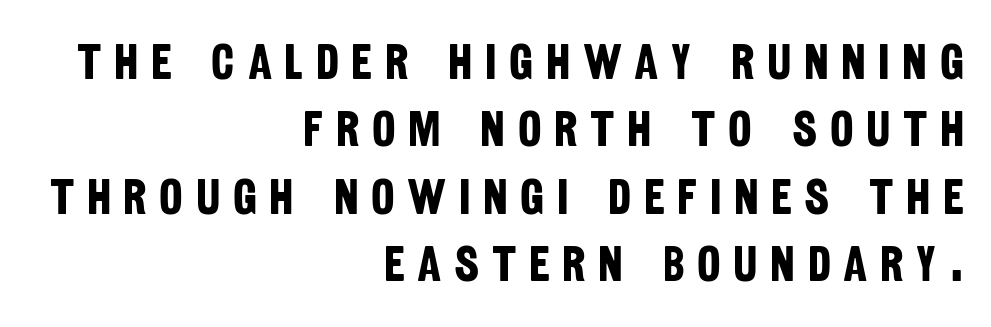
Q: Is the text bold? A: Yes.
Q: Is the typeface a serif or a sans-serif typeface? A: Sans-serif.
Q: Is the text underlined? A: No.
Q: How is the paragraph aligned? A: Right-aligned.
Q: Is the spacing between letters normal or unusually wide? A: Unusually wide.
Q: Is the spacing between lines tight, normal or loose? A: Normal.
Q: Width (condensed, normal, or wide)? A: Condensed.
Q: Stroke contrast? A: Low.
Q: x-height? A: Large.
Q: Monospaced? A: No.
